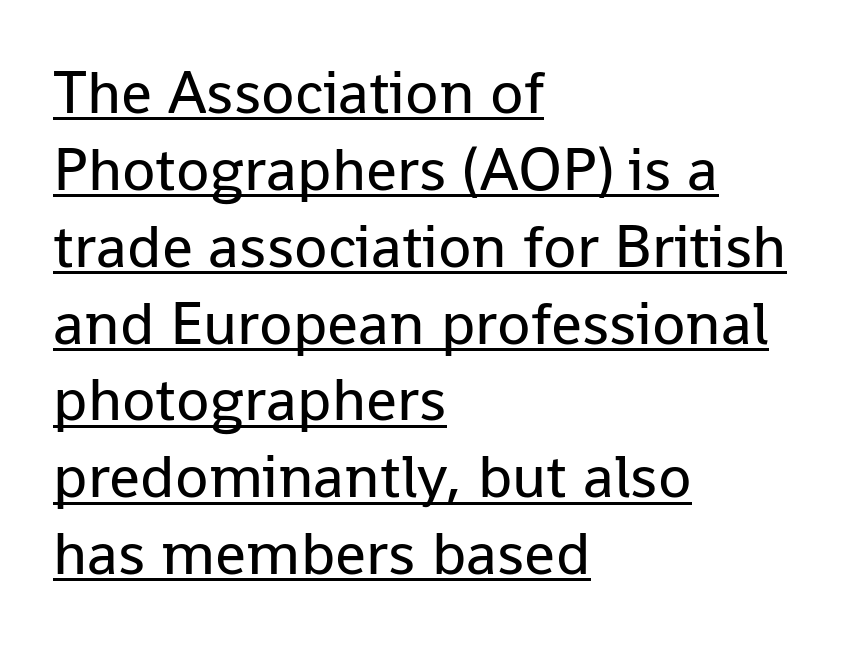
{"serif": "no", "italic": "no", "bold": "no", "weight": "regular", "width": "normal", "stroke_contrast": "low", "x_height": "medium", "monospaced": "no", "underline": "yes", "align": "left", "line_spacing": "normal", "line_spacing_ratio": 1.26, "letter_spacing": "normal", "letter_spacing_em": 0.0, "glyph_px": 61}
